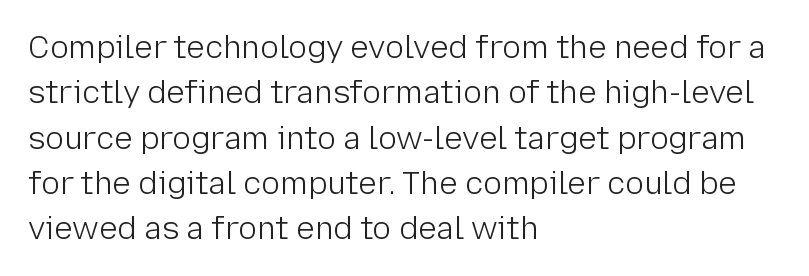
The image shows 31 px light sans-serif type, upright; set left-aligned, normal line spacing (1.46x), normal letter spacing, not underlined; low stroke contrast and a medium x-height.
